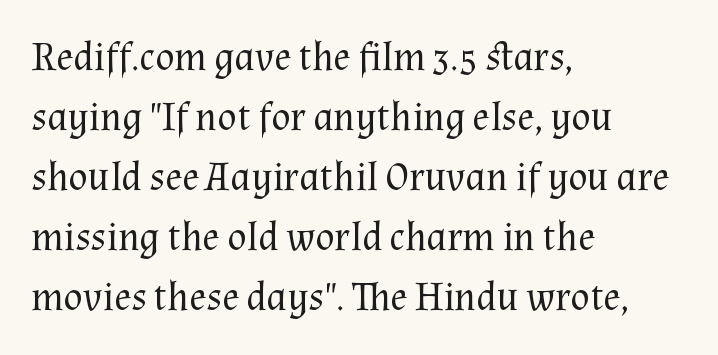
{"italic": "no", "bold": "no", "weight": "regular", "width": "normal", "stroke_contrast": "medium", "x_height": "medium", "monospaced": "no", "underline": "no", "align": "left", "line_spacing": "normal", "line_spacing_ratio": 1.5, "letter_spacing": "normal", "letter_spacing_em": 0.0, "glyph_px": 40}
